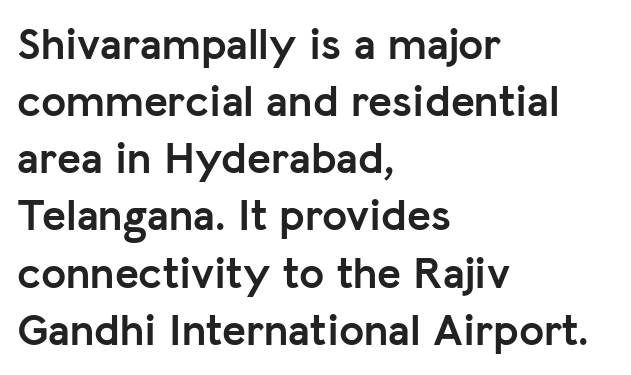
Q: Is the text bold? A: Yes.
Q: Is the text italic (slanted)? A: No, it is upright.
Q: Is the typeface a serif or a sans-serif typeface? A: Sans-serif.
Q: Is the text underlined? A: No.
Q: How is the paragraph aligned? A: Left-aligned.
Q: Is the spacing between letters normal or unusually wide? A: Normal.
Q: Is the spacing between lines tight, normal or loose? A: Normal.
Q: Width (condensed, normal, or wide)? A: Normal.
Q: Stroke contrast? A: Low.
Q: x-height? A: Medium.
Q: Monospaced? A: No.
